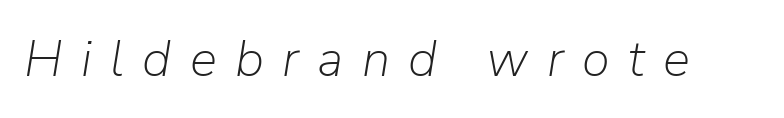
Q: Is the text bold? A: No.
Q: Is the text italic (slanted)? A: Yes, it leans right by about 9 degrees.
Q: Is the text underlined? A: No.
Q: Is the spacing between letters normal or unusually wide? A: Unusually wide.
Q: Width (condensed, normal, or wide)? A: Normal.
Q: Stroke contrast? A: Low.
Q: x-height? A: Medium.
Q: Monospaced? A: No.
